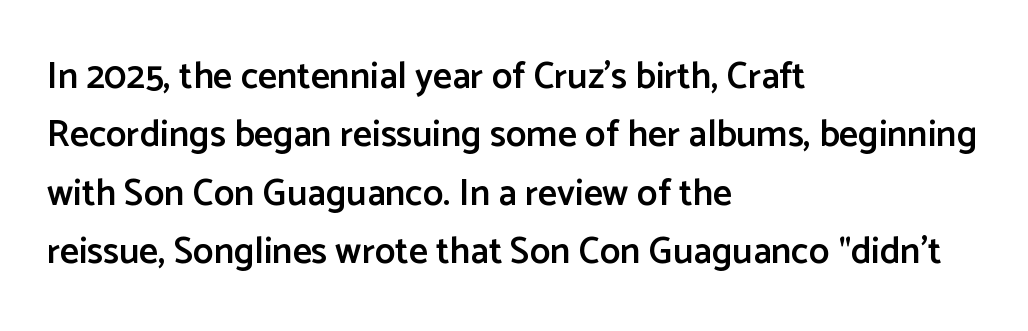
Q: Is the text bold? A: Semi-bold.
Q: Is the text italic (slanted)? A: No, it is upright.
Q: Is the typeface a serif or a sans-serif typeface? A: Sans-serif.
Q: Is the text underlined? A: No.
Q: How is the paragraph aligned? A: Left-aligned.
Q: Is the spacing between letters normal or unusually wide? A: Normal.
Q: Is the spacing between lines tight, normal or loose? A: Normal.
Q: Width (condensed, normal, or wide)? A: Normal.
Q: Stroke contrast? A: Low.
Q: x-height? A: Medium.
Q: Monospaced? A: No.
